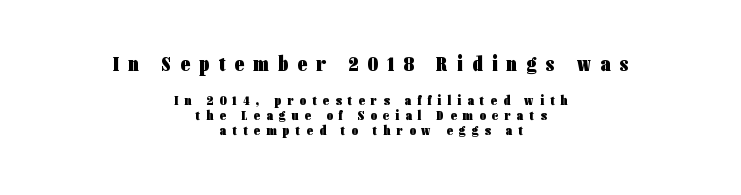
Q: Is the text bold? A: Yes.
Q: Is the text italic (slanted)? A: No, it is upright.
Q: Is the text underlined? A: No.
Q: How is the paragraph aligned? A: Centered.
Q: Is the spacing between letters normal or unusually wide? A: Unusually wide.
Q: Is the spacing between lines tight, normal or loose? A: Tight.
Q: Which block of text is set in a larger size, the first (top) or the second (bottom)? A: The first (top) one.
